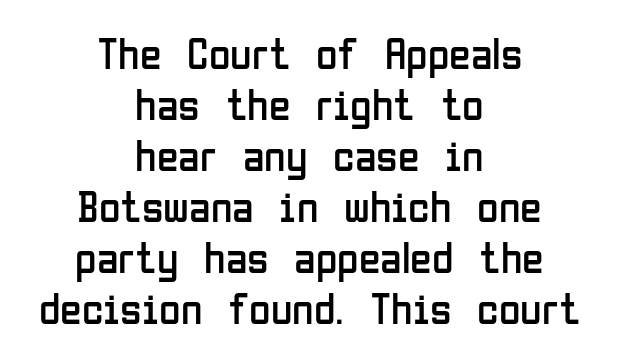
{"serif": "no", "italic": "no", "bold": "no", "weight": "regular", "width": "condensed", "stroke_contrast": "low", "x_height": "medium", "monospaced": "no", "underline": "no", "align": "center", "line_spacing_ratio": 1.16, "letter_spacing": "normal", "letter_spacing_em": 0.0, "glyph_px": 44}
